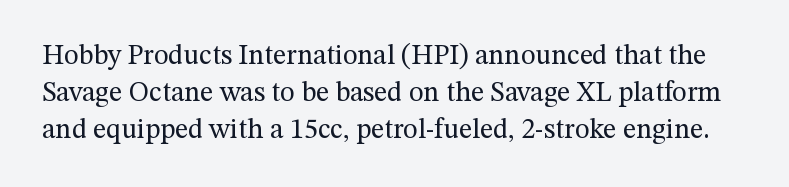
Unmarked baselines from the first word to the last. Quick note: interline space is typical. This reads as an unemphasized weight, regular at the heaviest. Caption: standard tracking, unaltered. Think of a printed novel: that variable character pitch is what you see here. The typography opts for an upright posture over an oblique one.
